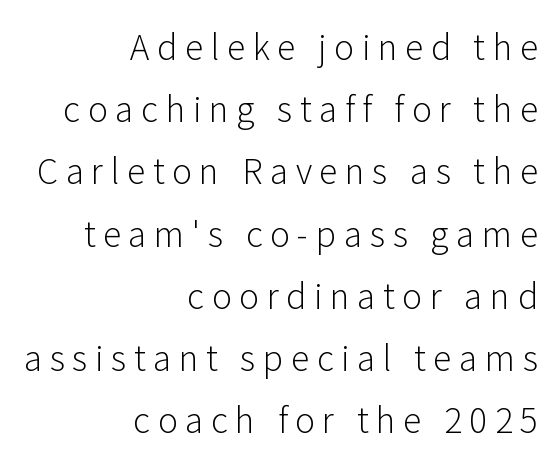
Q: Is the text bold? A: No.
Q: Is the text italic (slanted)? A: No, it is upright.
Q: Is the typeface a serif or a sans-serif typeface? A: Sans-serif.
Q: Is the text underlined? A: No.
Q: How is the paragraph aligned? A: Right-aligned.
Q: Is the spacing between letters normal or unusually wide? A: Unusually wide.
Q: Width (condensed, normal, or wide)? A: Normal.
Q: Stroke contrast? A: Low.
Q: x-height? A: Medium.
Q: Monospaced? A: No.
